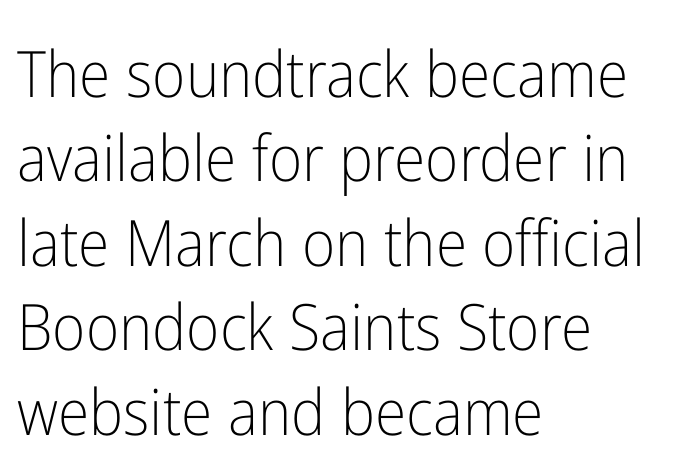
The letters carry no serifs — their stems end cleanly without finishing strokes. The space beneath each line is pristine and unruled. Quick note: not italic, upright. Line beginnings align vertically; line endings do not. Line spacing here is normal. Is this a heavy cut? Hardly; it is regular or lighter.
